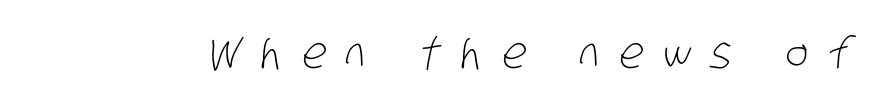
The image shows 43 px light, condensed sans-serif type; set unusually wide letter spacing (+0.46 em), not underlined; low stroke contrast and a large x-height.
